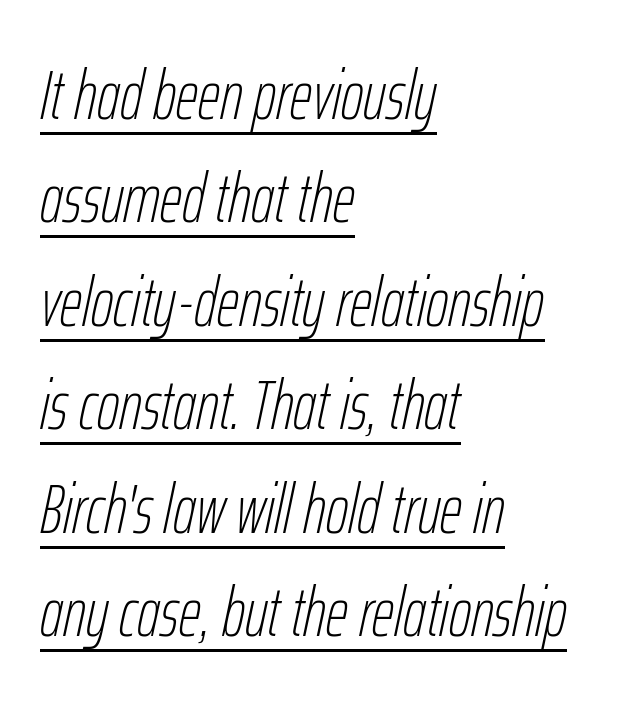
Q: Is the text bold? A: No.
Q: Is the text italic (slanted)? A: Yes, it leans right by about 12 degrees.
Q: Is the text underlined? A: Yes.
Q: How is the paragraph aligned? A: Left-aligned.
Q: Is the spacing between letters normal or unusually wide? A: Normal.
Q: Is the spacing between lines tight, normal or loose? A: Normal.
Q: Width (condensed, normal, or wide)? A: Condensed.
Q: Stroke contrast? A: Low.
Q: x-height? A: Medium.
Q: Monospaced? A: No.
